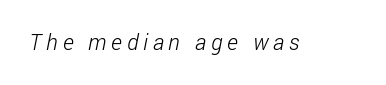
The image shows 22 px text type; set unusually wide letter spacing (+0.22 em), not underlined.
